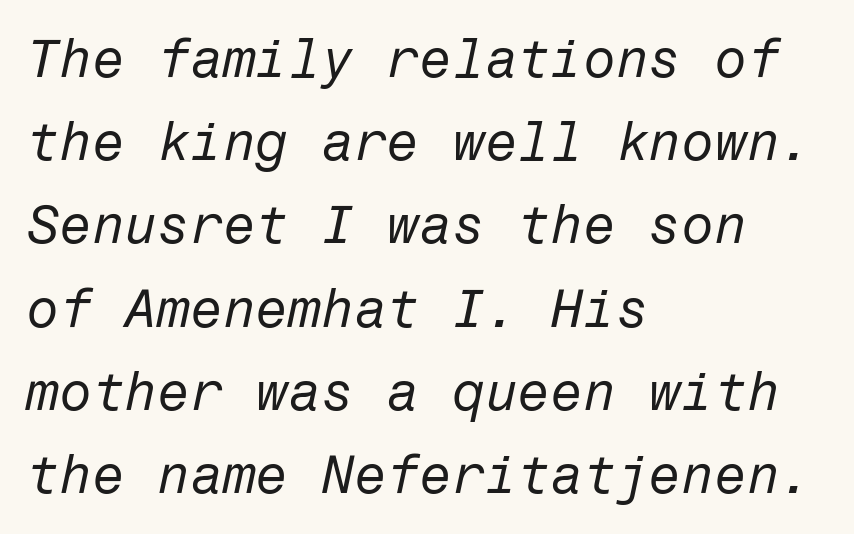
Q: Is the text bold? A: No.
Q: Is the text italic (slanted)? A: Yes, it leans right by about 12 degrees.
Q: Is the text underlined? A: No.
Q: How is the paragraph aligned? A: Left-aligned.
Q: Is the spacing between letters normal or unusually wide? A: Normal.
Q: Is the spacing between lines tight, normal or loose? A: Normal.
Q: Width (condensed, normal, or wide)? A: Normal.
Q: Stroke contrast? A: Low.
Q: x-height? A: Medium.
